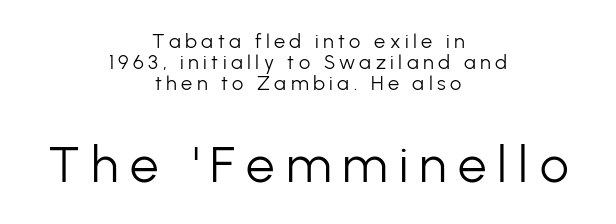
The image shows 51 px light sans-serif type, upright; set centered, tight line spacing (1.05x), unusually wide letter spacing (+0.22 em), not underlined; the second (bottom) block is 2.55x larger; low stroke contrast and a medium x-height.
